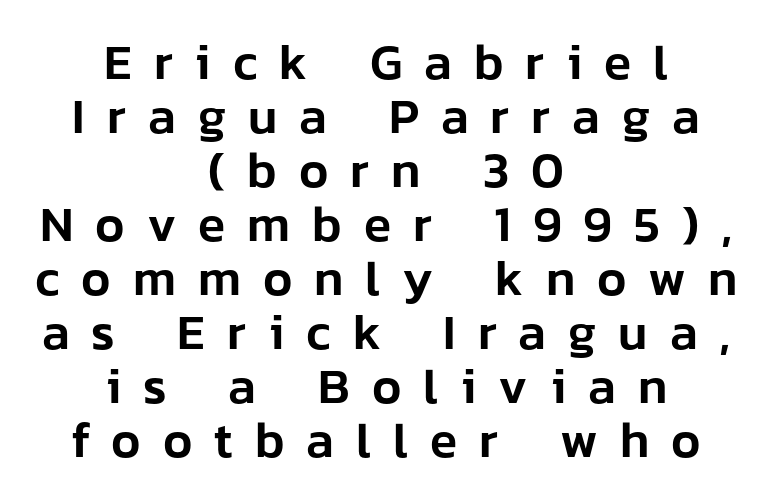
{"serif": "no", "italic": "no", "width": "normal", "stroke_contrast": "low", "x_height": "medium", "monospaced": "no", "underline": "no", "align": "center", "line_spacing": "tight", "line_spacing_ratio": 1.08, "letter_spacing": "wide", "letter_spacing_em": 0.44, "glyph_px": 50}
